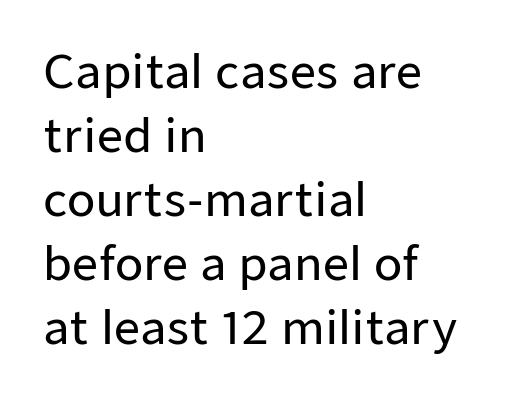
Q: Is the text italic (slanted)? A: No, it is upright.
Q: Is the typeface a serif or a sans-serif typeface? A: Sans-serif.
Q: Is the text underlined? A: No.
Q: How is the paragraph aligned? A: Left-aligned.
Q: Is the spacing between letters normal or unusually wide? A: Normal.
Q: Is the spacing between lines tight, normal or loose? A: Normal.
Q: Width (condensed, normal, or wide)? A: Normal.
Q: Stroke contrast? A: Low.
Q: x-height? A: Medium.
Q: Monospaced? A: No.
